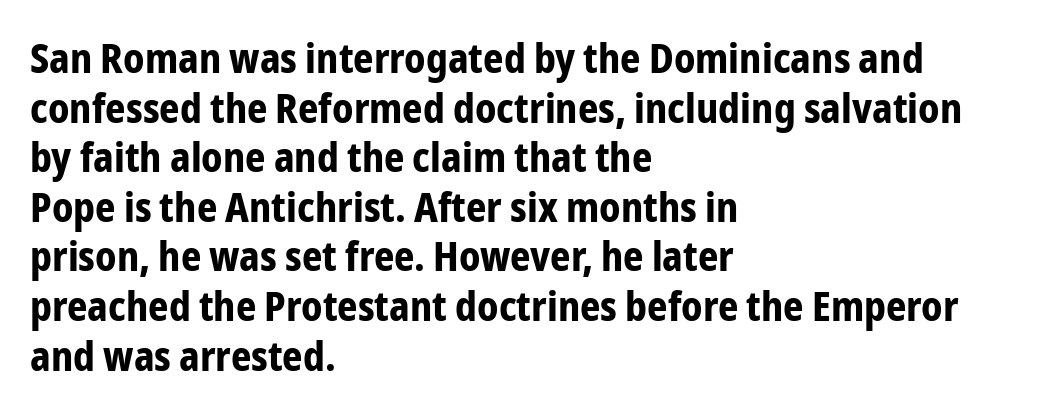
These lines are set flush left with a ragged right edge. The face used here is a sans, in the tradition of grotesques and geometrics. The letters stand upright; this is a roman face. Lines of text with bare space underneath.
